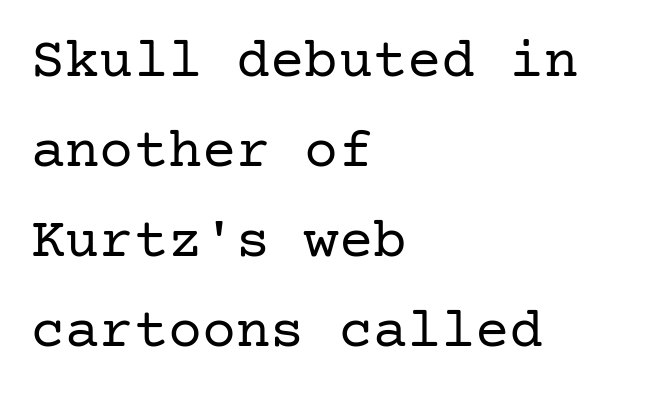
Q: Is the text bold? A: No.
Q: Is the text italic (slanted)? A: No, it is upright.
Q: Is the typeface a serif or a sans-serif typeface? A: Serif.
Q: Is the text underlined? A: No.
Q: How is the paragraph aligned? A: Left-aligned.
Q: Is the spacing between letters normal or unusually wide? A: Normal.
Q: Is the spacing between lines tight, normal or loose? A: Normal.
Q: Width (condensed, normal, or wide)? A: Normal.
Q: Stroke contrast? A: Low.
Q: x-height? A: Medium.
